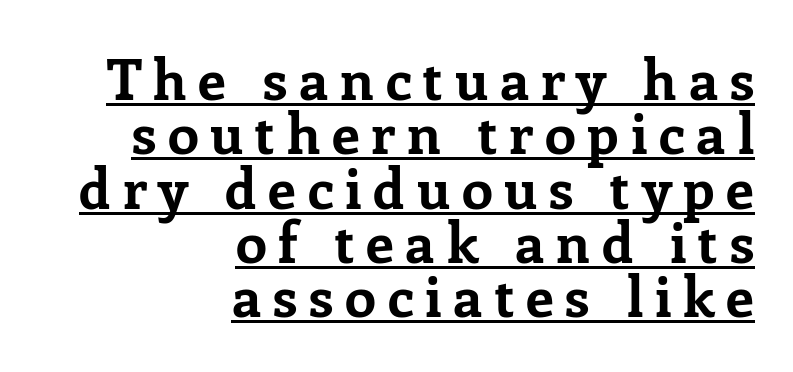
Q: Is the text bold? A: Yes.
Q: Is the text italic (slanted)? A: No, it is upright.
Q: Is the typeface a serif or a sans-serif typeface? A: Serif.
Q: Is the text underlined? A: Yes.
Q: How is the paragraph aligned? A: Right-aligned.
Q: Is the spacing between letters normal or unusually wide? A: Unusually wide.
Q: Is the spacing between lines tight, normal or loose? A: Tight.
Q: Width (condensed, normal, or wide)? A: Normal.
Q: Stroke contrast? A: Low.
Q: x-height? A: Medium.
Q: Monospaced? A: No.
